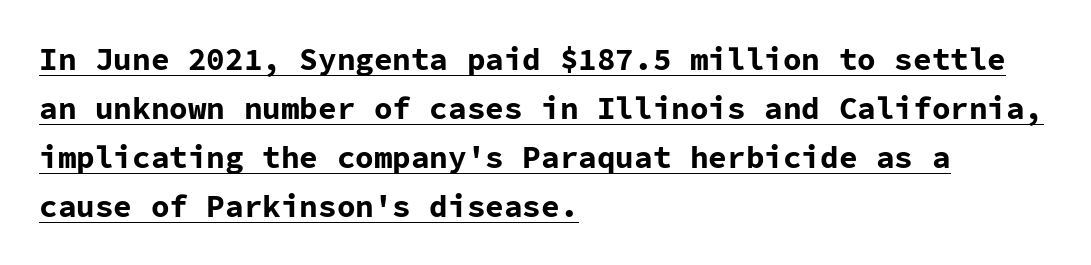
Q: Is the text bold? A: Yes.
Q: Is the text italic (slanted)? A: No, it is upright.
Q: Is the typeface a serif or a sans-serif typeface? A: Sans-serif.
Q: Is the text underlined? A: Yes.
Q: How is the paragraph aligned? A: Left-aligned.
Q: Is the spacing between letters normal or unusually wide? A: Normal.
Q: Is the spacing between lines tight, normal or loose? A: Normal.
Q: Width (condensed, normal, or wide)? A: Normal.
Q: Stroke contrast? A: Low.
Q: x-height? A: Medium.
Q: Monospaced? A: Yes.
